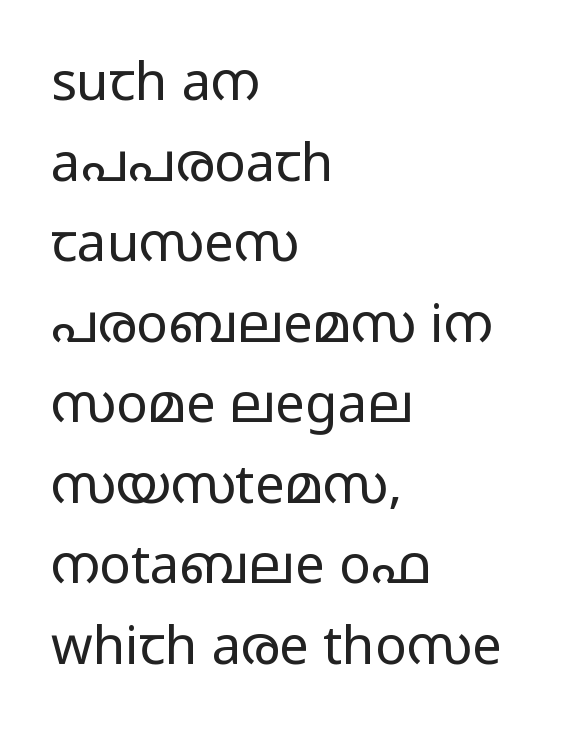
The image shows 53 px regular-weight, wide sans-serif type, upright; set left-aligned, normal line spacing (1.52x), normal letter spacing, not underlined; low stroke contrast and a medium x-height.
